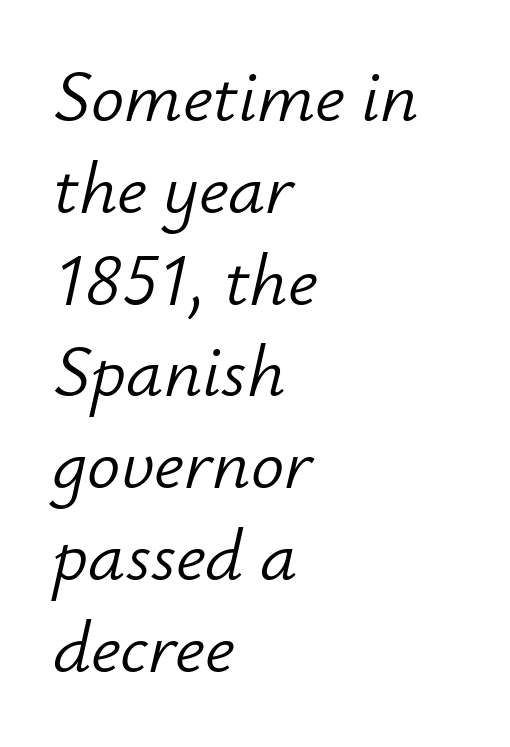
The image shows 74 px light type, italic (leaning right); set left-aligned, line spacing 1.24x, normal letter spacing, not underlined; low stroke contrast and a small x-height.
